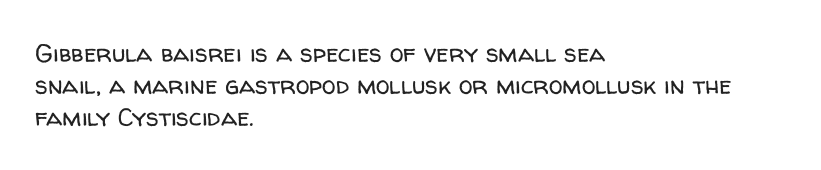
Q: Is the text bold? A: No.
Q: Is the text italic (slanted)? A: No, it is upright.
Q: Is the text underlined? A: No.
Q: How is the paragraph aligned? A: Left-aligned.
Q: Is the spacing between letters normal or unusually wide? A: Normal.
Q: Is the spacing between lines tight, normal or loose? A: Normal.
